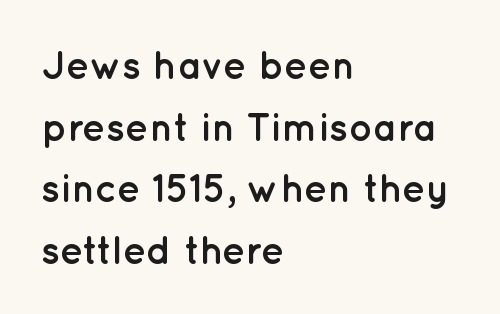
The image shows 39 px semibold sans-serif type, upright; set left-aligned, normal line spacing (1.58x), normal letter spacing, not underlined; low stroke contrast and a medium x-height.
